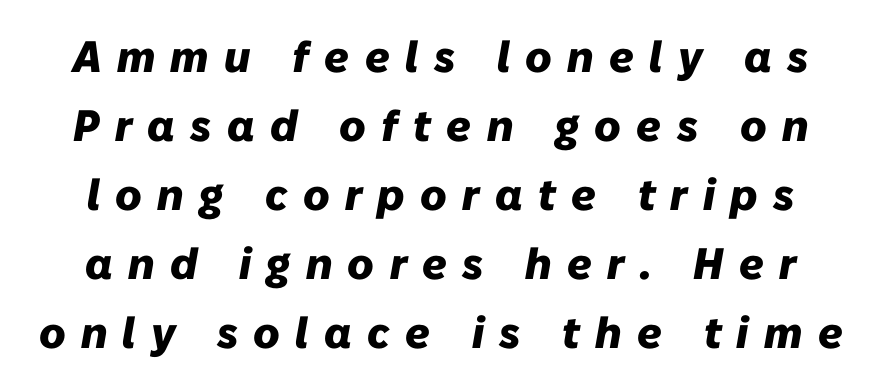
Q: Is the text bold? A: Yes.
Q: Is the text italic (slanted)? A: Yes, it leans right by about 10 degrees.
Q: Is the text underlined? A: No.
Q: Is the spacing between letters normal or unusually wide? A: Unusually wide.
Q: Is the spacing between lines tight, normal or loose? A: Normal.
Q: Width (condensed, normal, or wide)? A: Normal.
Q: Stroke contrast? A: Low.
Q: x-height? A: Medium.
Q: Monospaced? A: No.
